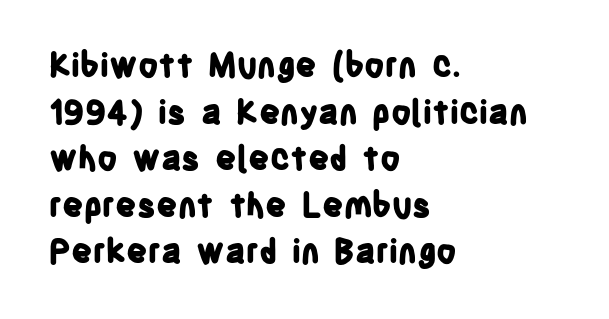
The designer went with a sans here, leaving each stem footless. Emphasis by weight is at full strength: bold. Here the glyphs are tracked normally, forming tight word shapes. Do the letters lean? They stand straight.
